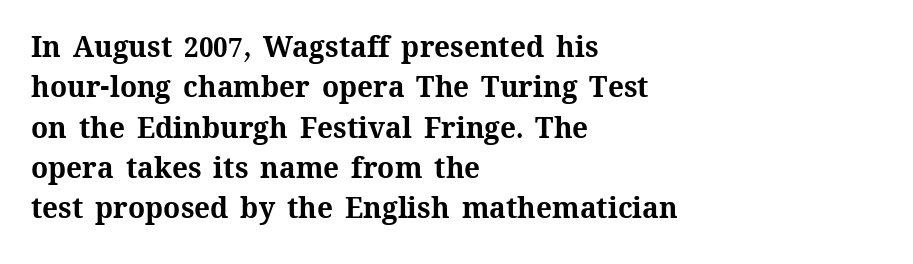
{"italic": "no", "bold": "yes", "weight": "bold", "width": "normal", "stroke_contrast": "medium", "x_height": "medium", "monospaced": "no", "underline": "no", "align": "left", "line_spacing": "normal", "line_spacing_ratio": 1.44, "letter_spacing": "normal", "letter_spacing_em": 0.0, "glyph_px": 28}
